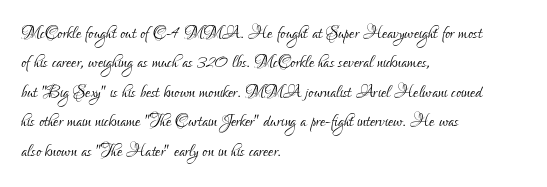
The image shows 23 px text type; set left-aligned, normal line spacing (1.28x), normal letter spacing, not underlined.
